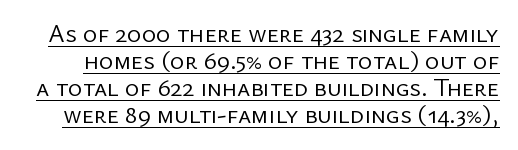
Q: Is the text bold? A: No.
Q: Is the text italic (slanted)? A: No, it is upright.
Q: Is the text underlined? A: Yes.
Q: Is the spacing between letters normal or unusually wide? A: Normal.
Q: Is the spacing between lines tight, normal or loose? A: Tight.
